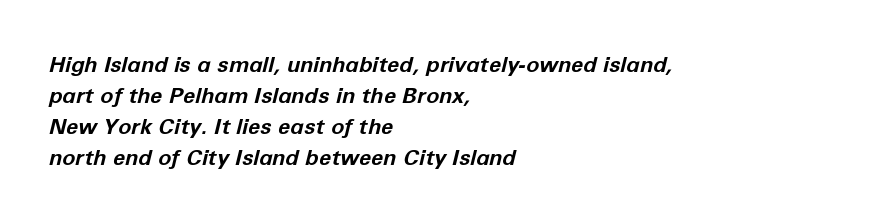
Q: Is the text bold? A: Yes.
Q: Is the text italic (slanted)? A: Yes, it leans right by about 12 degrees.
Q: Is the text underlined? A: No.
Q: How is the paragraph aligned? A: Left-aligned.
Q: Is the spacing between letters normal or unusually wide? A: Normal.
Q: Is the spacing between lines tight, normal or loose? A: Normal.
